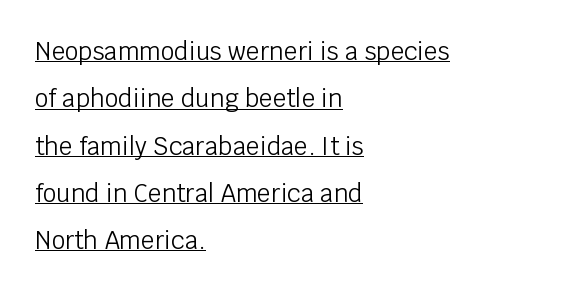
Q: Is the text bold? A: No.
Q: Is the text italic (slanted)? A: No, it is upright.
Q: Is the text underlined? A: Yes.
Q: How is the paragraph aligned? A: Left-aligned.
Q: Is the spacing between letters normal or unusually wide? A: Normal.
Q: Is the spacing between lines tight, normal or loose? A: Loose.
